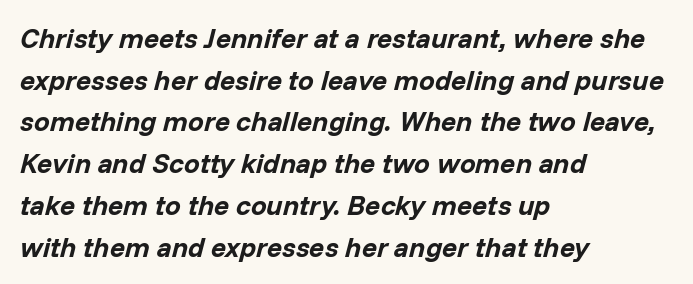
Type without underlining. The passage shown is typed in a proportional face where columns would drift. The rendering applies a slant to the glyphs. Caption: bold face, heavy strokes.
